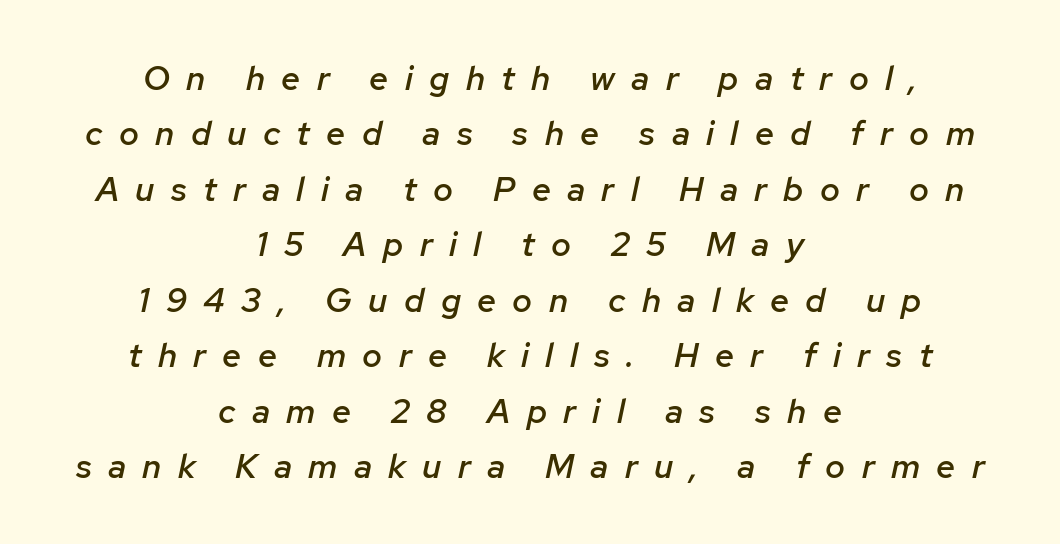
{"italic": "yes", "lean": "right", "slant_degrees": 12, "bold": "semi", "weight": "semibold", "width": "normal", "stroke_contrast": "low", "x_height": "medium", "monospaced": "no", "underline": "no", "align": "center", "line_spacing": "normal", "line_spacing_ratio": 1.63, "letter_spacing": "wide", "letter_spacing_em": 0.48, "glyph_px": 34}
